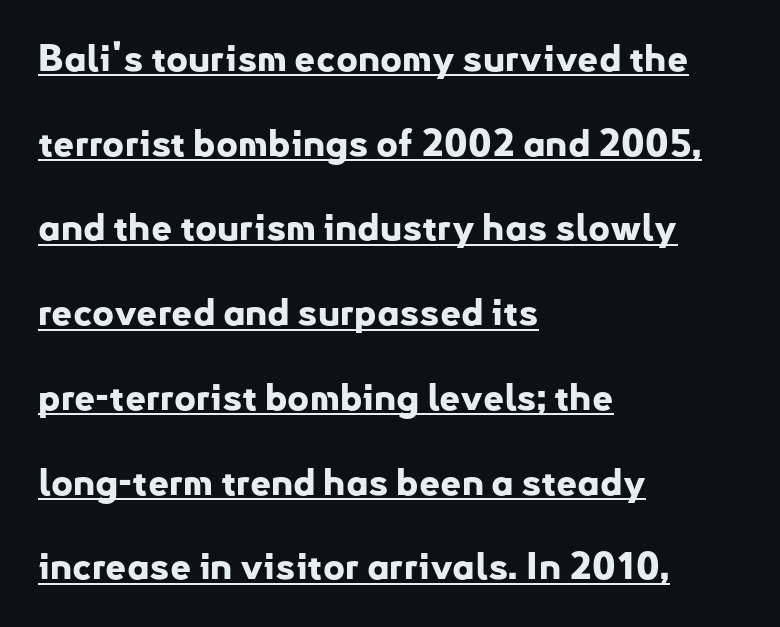
Regarding serifs, this sample does without them. The lettering is marked with a stroke running underneath it. The setting favours the left margin, as ordinary paragraphs usually do. Quick note: interline space is abundant. Tracking value appears to be zero — textbook default spacing. Is this a fixed-width face? No — the glyphs have proportional, varying widths.
